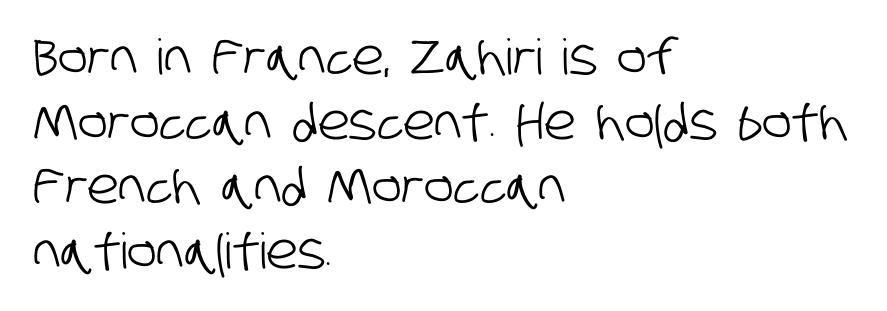
{"serif": "no", "width": "condensed", "stroke_contrast": "low", "x_height": "large", "monospaced": "no", "underline": "no", "align": "left", "line_spacing": "normal", "line_spacing_ratio": 1.32, "letter_spacing": "normal", "letter_spacing_em": 0.0, "glyph_px": 49}
